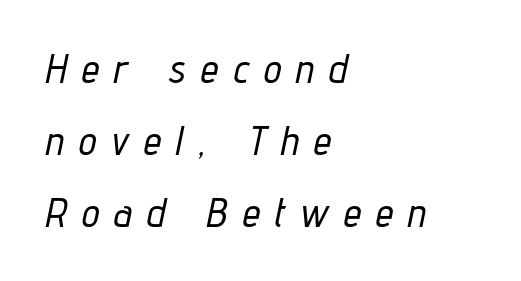
{"italic": "yes", "lean": "right", "slant_degrees": 12, "width": "condensed", "stroke_contrast": "low", "x_height": "medium", "monospaced": "no", "underline": "no", "align": "left", "line_spacing_ratio": 1.8, "letter_spacing": "wide", "letter_spacing_em": 0.38, "glyph_px": 40}
